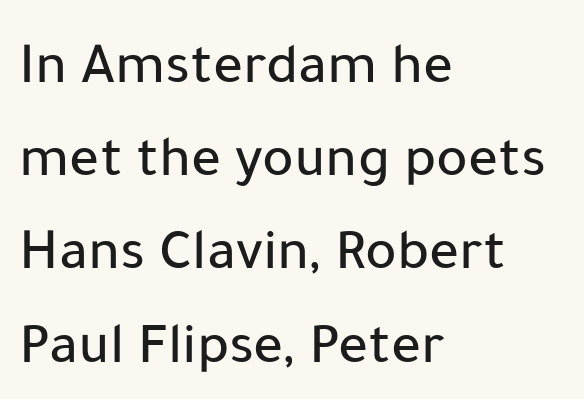
The image shows 59 px sans-serif type, upright; set left-aligned, normal line spacing (1.58x), normal letter spacing, not underlined; low stroke contrast and a medium x-height.
